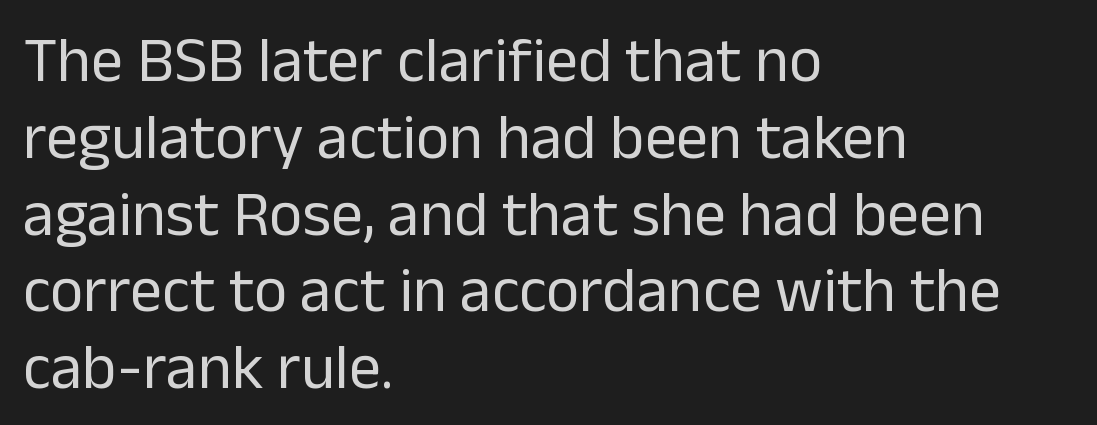
Q: Is the text bold? A: No.
Q: Is the text italic (slanted)? A: No, it is upright.
Q: Is the typeface a serif or a sans-serif typeface? A: Sans-serif.
Q: Is the text underlined? A: No.
Q: How is the paragraph aligned? A: Left-aligned.
Q: Is the spacing between letters normal or unusually wide? A: Normal.
Q: Width (condensed, normal, or wide)? A: Normal.
Q: Stroke contrast? A: Low.
Q: x-height? A: Medium.
Q: Monospaced? A: No.
